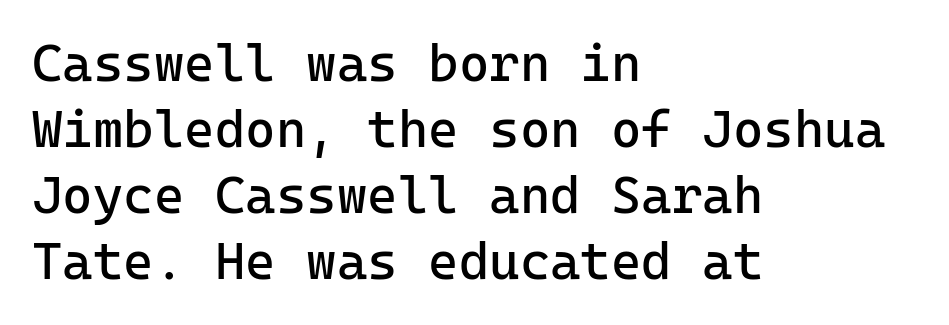
The image shows 52 px regular-weight sans-serif type, upright; set left-aligned, normal line spacing (1.27x), normal letter spacing, not underlined; low stroke contrast and a medium x-height.
